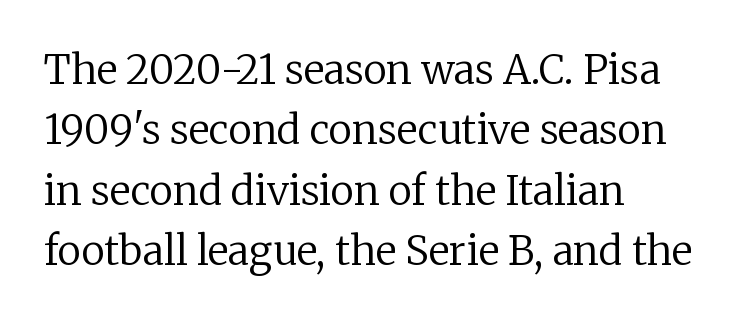
The image shows 40 px regular-weight serif type, upright; set left-aligned, normal line spacing (1.51x), normal letter spacing, not underlined; low stroke contrast and a medium x-height.
